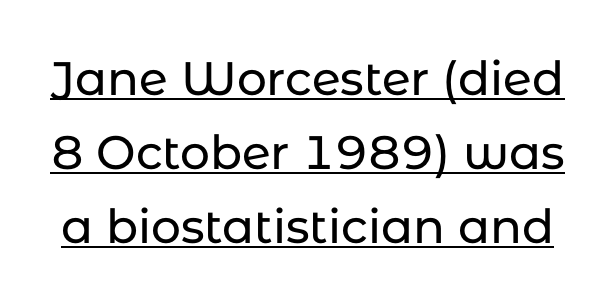
Look at the bottom of the vertical strokes: they stop flat, with no serifs. Underline: present. Leading matches the norm, producing a regular column. Spacing verdict: proportional, widths tailored to each character.
